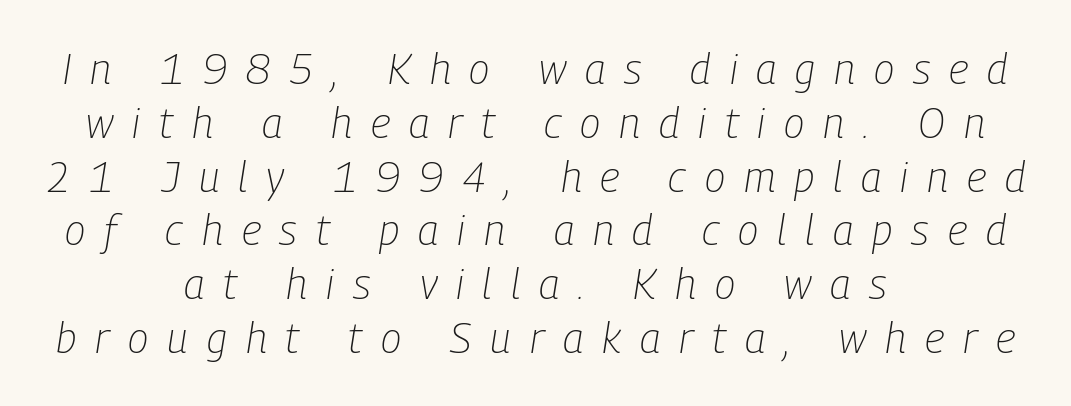
{"italic": "yes", "lean": "right", "slant_degrees": 9, "bold": "no", "weight": "light", "width": "condensed", "stroke_contrast": "low", "x_height": "medium", "monospaced": "no", "underline": "no", "align": "center", "line_spacing": "normal", "line_spacing_ratio": 1.28, "letter_spacing": "wide", "letter_spacing_em": 0.45, "glyph_px": 42}
